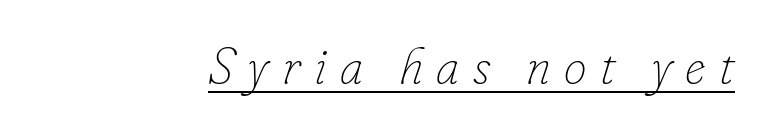
Proportional: the letters do not fall into vertical columns. A typesetter would call this heavily tracked-out type. The face used here appears with an underline applied. A light-to-regular cut is what we see here. Would a proofreader flag this as italicized? Yes.
